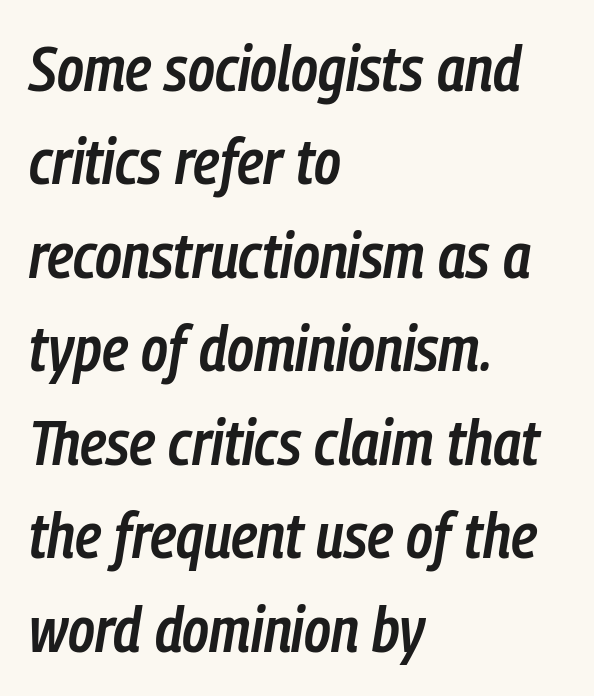
{"italic": "yes", "lean": "right", "slant_degrees": 9, "bold": "semi", "weight": "semibold", "width": "condensed", "stroke_contrast": "low", "x_height": "medium", "monospaced": "no", "underline": "no", "align": "left", "line_spacing": "normal", "line_spacing_ratio": 1.46, "letter_spacing": "normal", "letter_spacing_em": 0.0, "glyph_px": 64}
